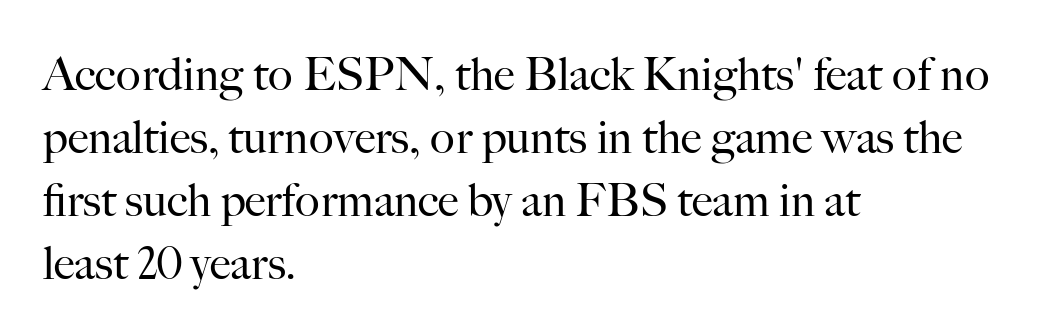
Q: Is the text bold? A: No.
Q: Is the text italic (slanted)? A: No, it is upright.
Q: Is the typeface a serif or a sans-serif typeface? A: Serif.
Q: Is the text underlined? A: No.
Q: How is the paragraph aligned? A: Left-aligned.
Q: Is the spacing between letters normal or unusually wide? A: Normal.
Q: Is the spacing between lines tight, normal or loose? A: Normal.
Q: Width (condensed, normal, or wide)? A: Normal.
Q: Stroke contrast? A: High.
Q: x-height? A: Small.
Q: Monospaced? A: No.
